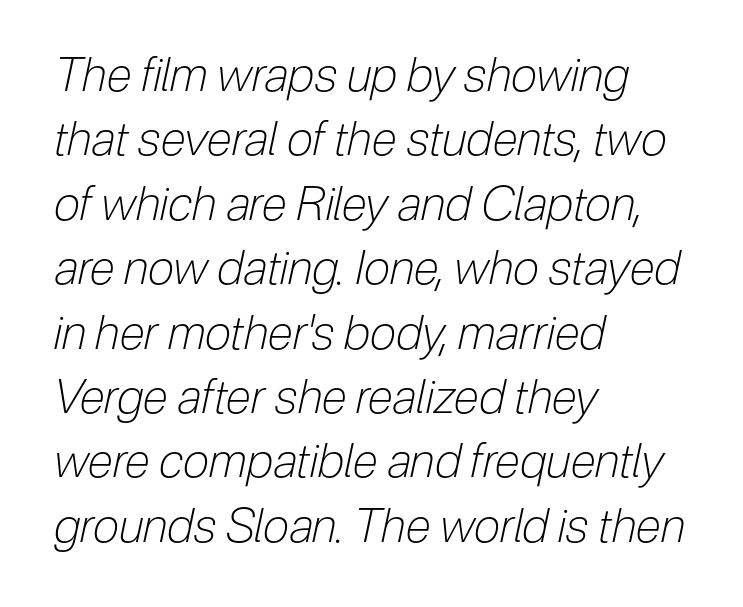
The image shows 47 px light, condensed type, italic (leaning right); set left-aligned, normal line spacing (1.37x), normal letter spacing, not underlined; low stroke contrast and a medium x-height.
